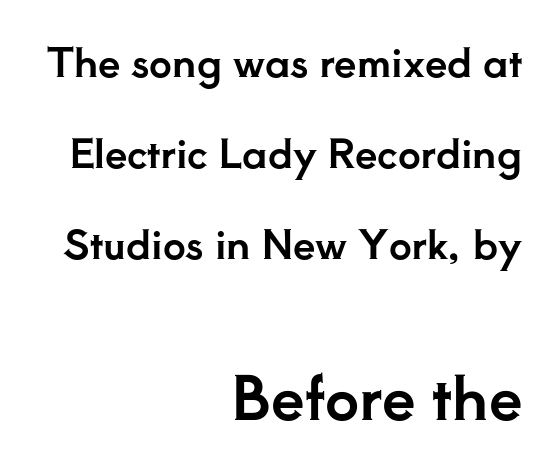
Q: Is the text italic (slanted)? A: No, it is upright.
Q: Is the typeface a serif or a sans-serif typeface? A: Serif.
Q: Is the text underlined? A: No.
Q: How is the paragraph aligned? A: Right-aligned.
Q: Is the spacing between letters normal or unusually wide? A: Normal.
Q: Is the spacing between lines tight, normal or loose? A: Loose.
Q: Which block of text is set in a larger size, the first (top) or the second (bottom)? A: The second (bottom) one.
Q: Width (condensed, normal, or wide)? A: Normal.
Q: Stroke contrast? A: Low.
Q: x-height? A: Small.
Q: Monospaced? A: No.
